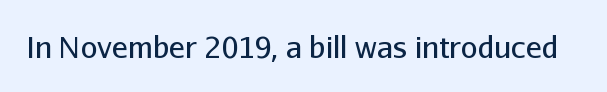
Q: Is the text bold? A: No.
Q: Is the text italic (slanted)? A: No, it is upright.
Q: Is the typeface a serif or a sans-serif typeface? A: Sans-serif.
Q: Is the text underlined? A: No.
Q: Is the spacing between letters normal or unusually wide? A: Normal.
Q: Width (condensed, normal, or wide)? A: Normal.
Q: Stroke contrast? A: Low.
Q: x-height? A: Medium.
Q: Monospaced? A: No.
